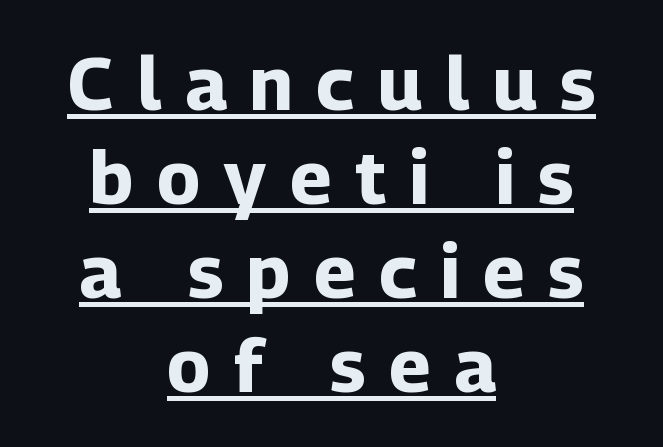
The image shows 74 px bold sans-serif type, upright; set centered, normal line spacing (1.27x), unusually wide letter spacing (+0.32 em), underlined; low stroke contrast and a medium x-height.
